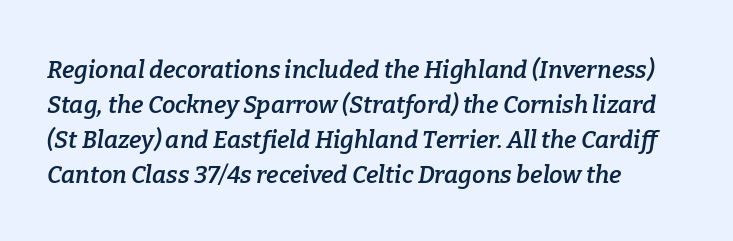
The image shows 24 px text type, italic (leaning right); set left-aligned, normal line spacing (1.46x), normal letter spacing, not underlined.
